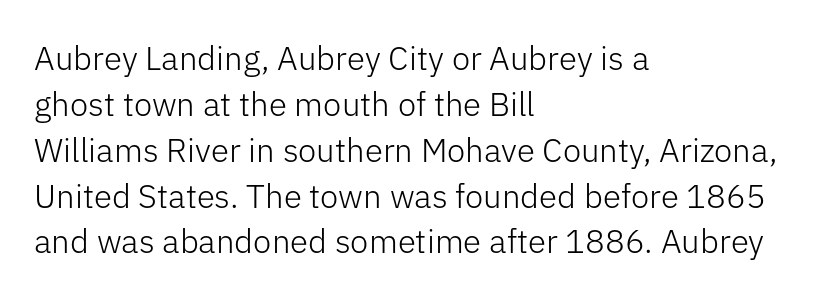
{"serif": "no", "italic": "no", "bold": "no", "weight": "light", "width": "normal", "stroke_contrast": "low", "x_height": "medium", "monospaced": "no", "underline": "no", "align": "left", "line_spacing": "normal", "line_spacing_ratio": 1.39, "letter_spacing": "normal", "letter_spacing_em": 0.0, "glyph_px": 33}
